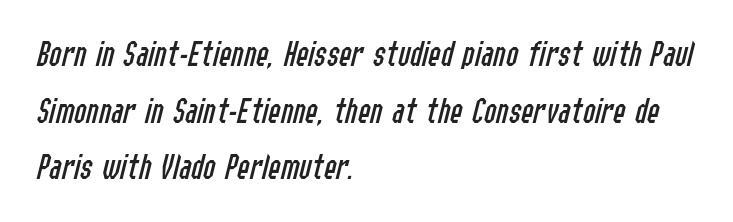
{"italic": "yes", "lean": "right", "slant_degrees": 14, "bold": "no", "weight": "regular", "width": "condensed", "stroke_contrast": "low", "x_height": "medium", "monospaced": "no", "underline": "no", "align": "left", "line_spacing": "normal", "line_spacing_ratio": 1.53, "letter_spacing": "normal", "letter_spacing_em": 0.0, "glyph_px": 37}
